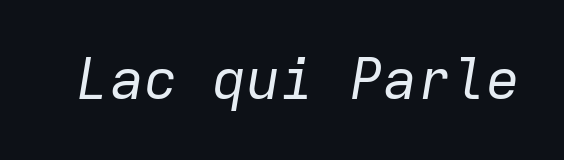
{"italic": "yes", "lean": "right", "slant_degrees": 9, "bold": "no", "weight": "regular", "width": "normal", "stroke_contrast": "low", "x_height": "medium", "monospaced": "yes", "underline": "no", "letter_spacing": "normal", "letter_spacing_em": 0.0, "glyph_px": 57}
